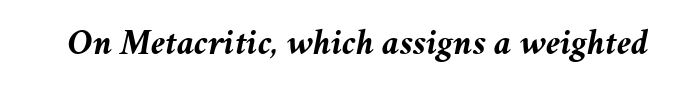
Q: Is the text bold? A: Yes.
Q: Is the text italic (slanted)? A: Yes, it leans right by about 11 degrees.
Q: Is the text underlined? A: No.
Q: Is the spacing between letters normal or unusually wide? A: Normal.
Q: Width (condensed, normal, or wide)? A: Normal.
Q: Stroke contrast? A: Medium.
Q: x-height? A: Medium.
Q: Monospaced? A: No.
